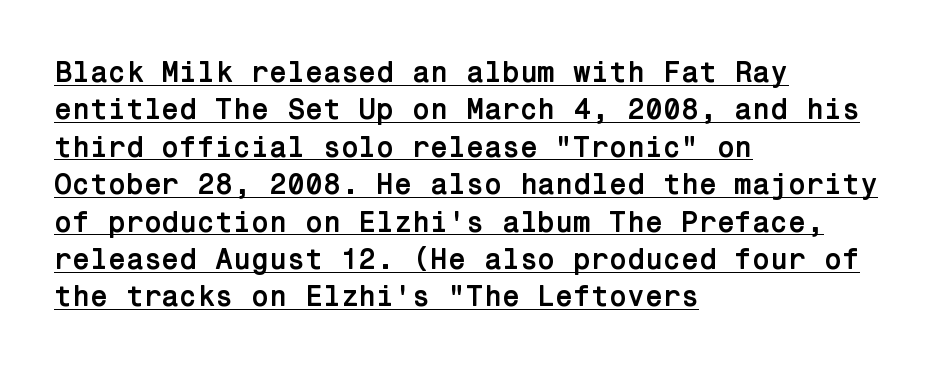
This is heavy type, rendered in bold. Interline gaps are of average width in this sample. The face used here is rendered with its standard letterfit. A typesetter would mark this as roman, not italic. Line starts are locked; line ends wander. The type family on display is of the sans-serif kind.
